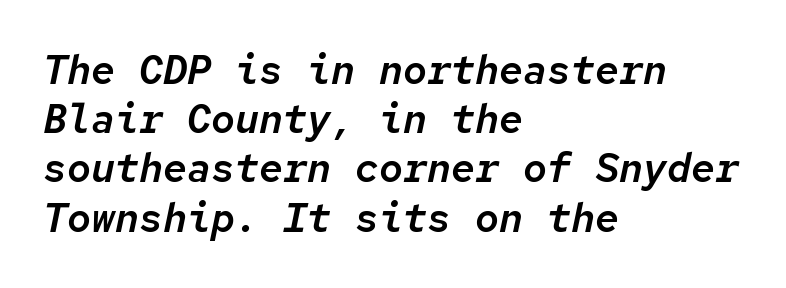
Q: Is the text italic (slanted)? A: Yes, it leans right by about 12 degrees.
Q: Is the text underlined? A: No.
Q: How is the paragraph aligned? A: Left-aligned.
Q: Is the spacing between letters normal or unusually wide? A: Normal.
Q: Width (condensed, normal, or wide)? A: Normal.
Q: Stroke contrast? A: Low.
Q: x-height? A: Medium.
Q: Monospaced? A: Yes.
